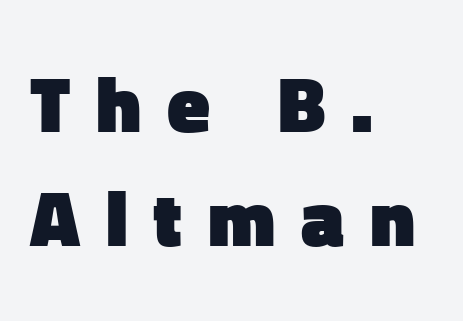
The image shows 78 px heavy sans-serif type, upright; set left-aligned, normal line spacing (1.46x), unusually wide letter spacing (+0.33 em), not underlined; low stroke contrast and a medium x-height.
